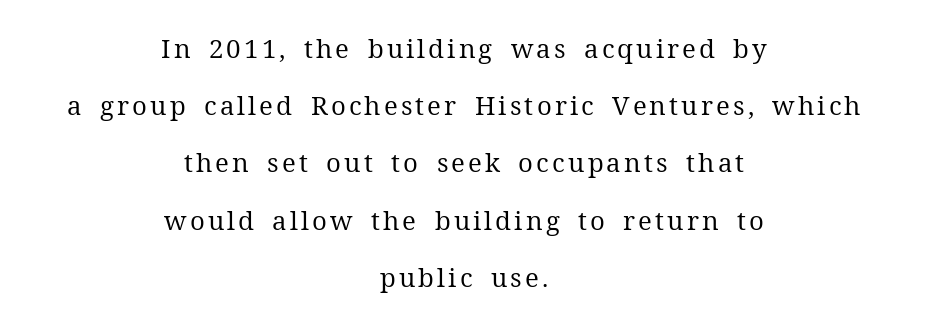
Q: Is the text bold? A: No.
Q: Is the text italic (slanted)? A: No, it is upright.
Q: Is the text underlined? A: No.
Q: How is the paragraph aligned? A: Centered.
Q: Is the spacing between lines tight, normal or loose? A: Loose.
